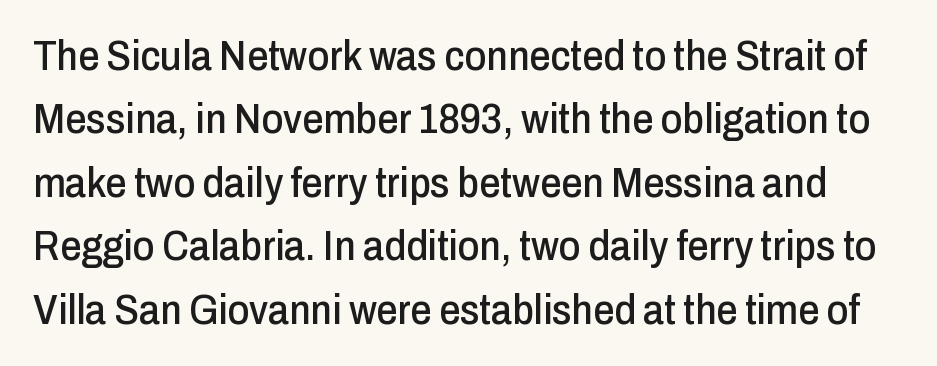
Quick note: interline space is typical. Standard letterfit; no display-style spreading of the glyphs. When letters stand straight like this, we call the style roman or upright. Note the varied advance widths — an 'i' is clearly narrower than an 'm'.
